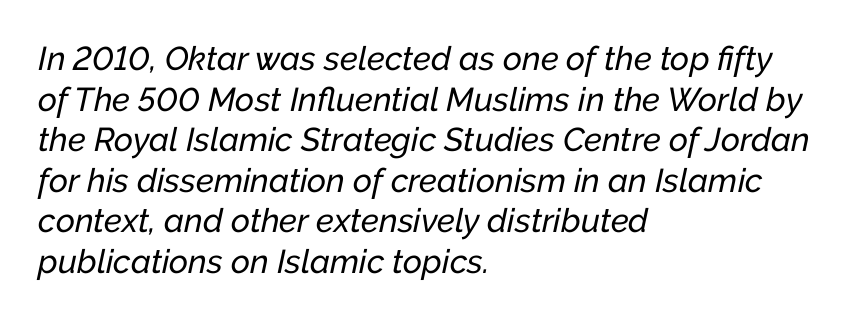
{"italic": "yes", "lean": "right", "slant_degrees": 12, "width": "normal", "stroke_contrast": "low", "x_height": "medium", "monospaced": "no", "underline": "no", "align": "left", "line_spacing_ratio": 1.23, "letter_spacing": "normal", "letter_spacing_em": 0.0, "glyph_px": 33}
